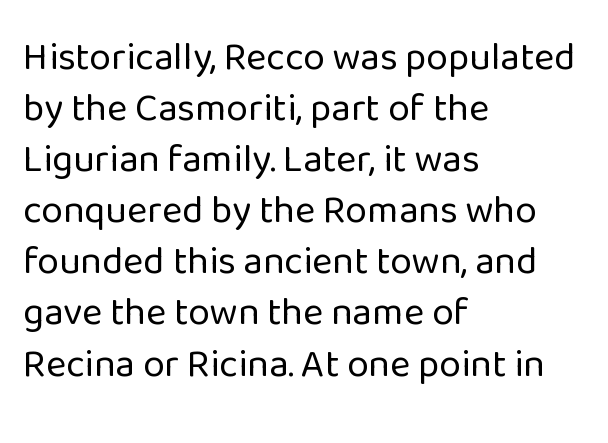
Q: Is the text bold? A: No.
Q: Is the text italic (slanted)? A: No, it is upright.
Q: Is the typeface a serif or a sans-serif typeface? A: Sans-serif.
Q: Is the text underlined? A: No.
Q: How is the paragraph aligned? A: Left-aligned.
Q: Is the spacing between letters normal or unusually wide? A: Normal.
Q: Is the spacing between lines tight, normal or loose? A: Normal.
Q: Width (condensed, normal, or wide)? A: Normal.
Q: Stroke contrast? A: Low.
Q: x-height? A: Medium.
Q: Monospaced? A: No.
